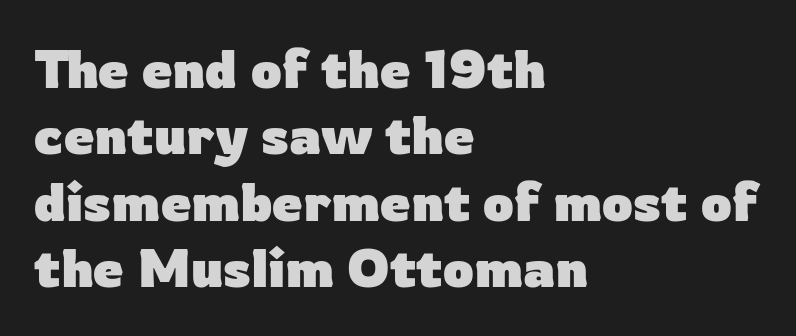
The image shows 54 px heavy sans-serif type, upright; set left-aligned, line spacing 1.23x, normal letter spacing, not underlined; low stroke contrast and a medium x-height.
